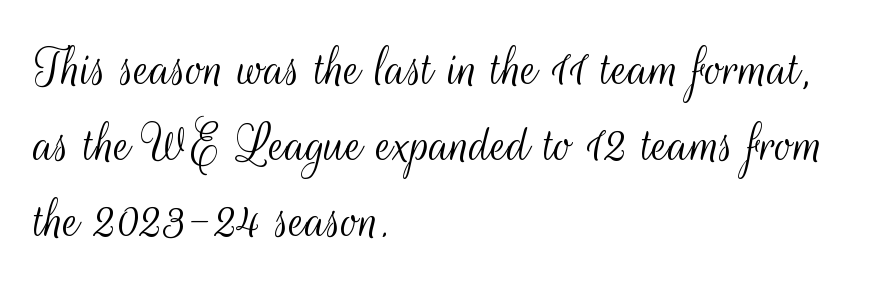
Alignment: flush left. No extra tracking has been applied to these lines. A clean baseline with only descenders dipping below it. Summary of weight: not heavy and not bold. A typesetter would call this leading conventional body-copy spacing.
